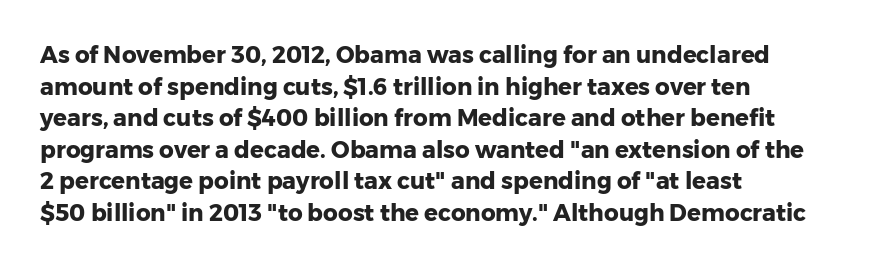
One glance says typical: line gaps are just what's usual. The letters stand upright; this is a roman face. These lines stack with their left ends in a neat column. Bold? Absolutely — the strokes are thick and heavy.
